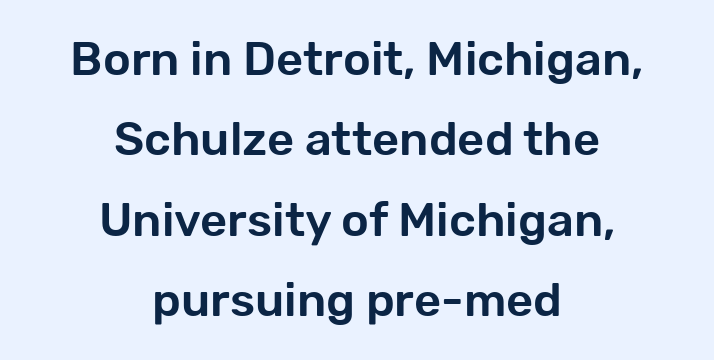
Q: Is the text italic (slanted)? A: No, it is upright.
Q: Is the typeface a serif or a sans-serif typeface? A: Sans-serif.
Q: Is the text underlined? A: No.
Q: How is the paragraph aligned? A: Centered.
Q: Is the spacing between letters normal or unusually wide? A: Normal.
Q: Width (condensed, normal, or wide)? A: Normal.
Q: Stroke contrast? A: Low.
Q: x-height? A: Medium.
Q: Monospaced? A: No.
